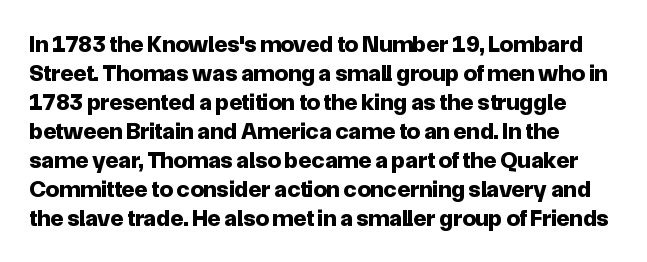
{"italic": "no", "bold": "yes", "underline": "no", "align": "left", "line_spacing_ratio": 1.21, "letter_spacing": "normal", "letter_spacing_em": 0.0, "glyph_px": 24}
